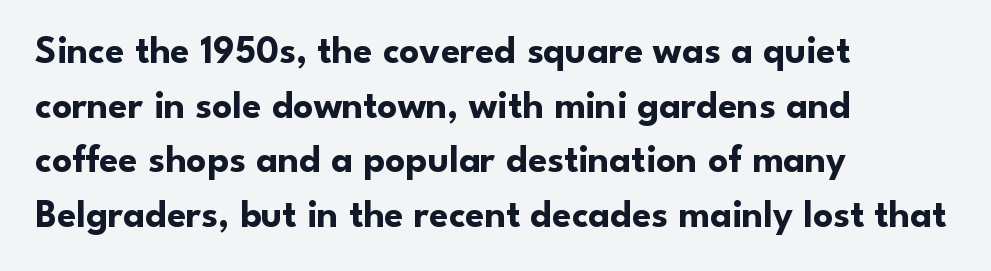
Q: Is the text bold? A: Yes.
Q: Is the text italic (slanted)? A: No, it is upright.
Q: Is the typeface a serif or a sans-serif typeface? A: Sans-serif.
Q: Is the text underlined? A: No.
Q: How is the paragraph aligned? A: Left-aligned.
Q: Is the spacing between letters normal or unusually wide? A: Normal.
Q: Is the spacing between lines tight, normal or loose? A: Normal.
Q: Width (condensed, normal, or wide)? A: Normal.
Q: Stroke contrast? A: Low.
Q: x-height? A: Small.
Q: Monospaced? A: No.
